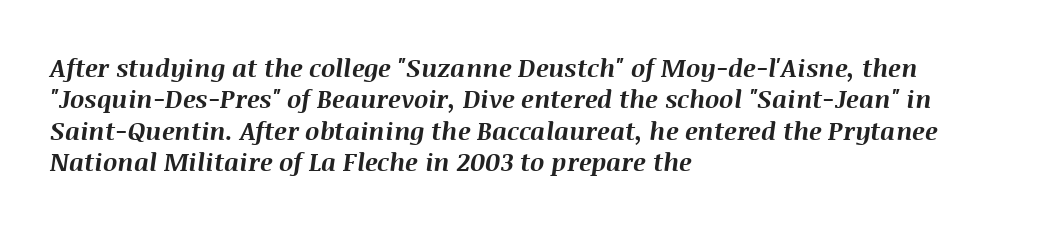
{"italic": "yes", "lean": "right", "slant_degrees": 8, "bold": "yes", "underline": "no", "align": "left", "line_spacing": "normal", "line_spacing_ratio": 1.26, "letter_spacing": "normal", "letter_spacing_em": 0.0, "glyph_px": 25}
